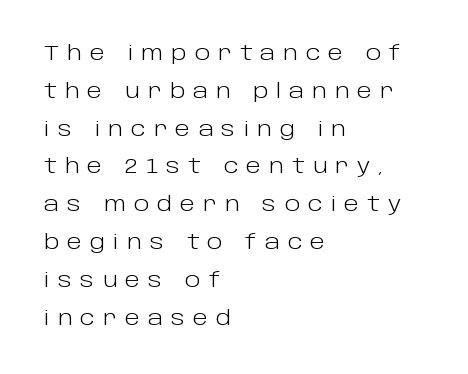
Every stem runs plumb, perpendicular to the baseline. Visually the block forms a straight wall on the left and a jagged coastline on the right. Words float on clear page, feet unadorned. A typesetter would call this heavily tracked-out type.
